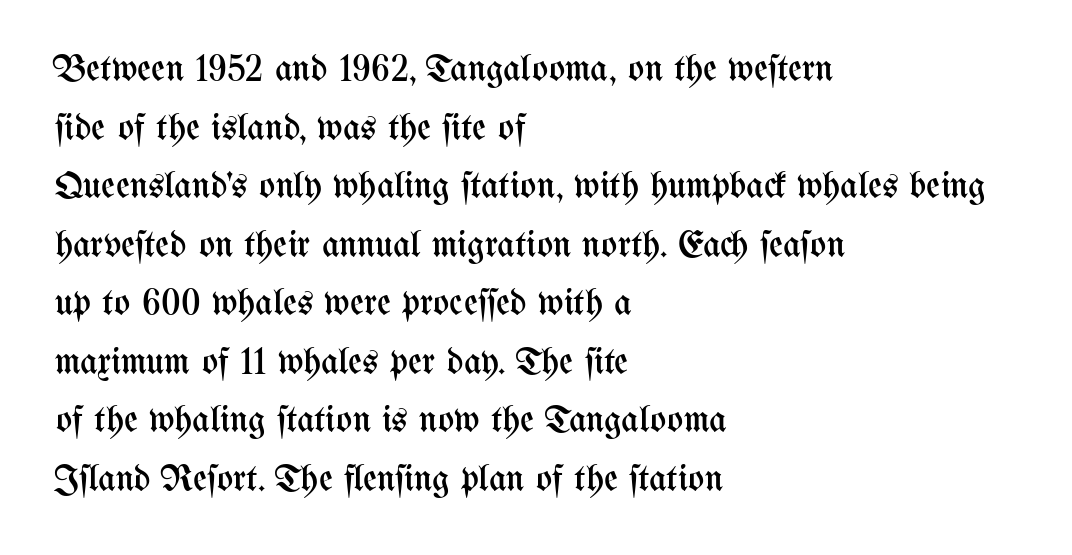
Q: Is the text bold? A: No.
Q: Is the text italic (slanted)? A: No, it is upright.
Q: Is the text underlined? A: No.
Q: How is the paragraph aligned? A: Left-aligned.
Q: Is the spacing between letters normal or unusually wide? A: Normal.
Q: Is the spacing between lines tight, normal or loose? A: Normal.
Q: Width (condensed, normal, or wide)? A: Condensed.
Q: Stroke contrast? A: Medium.
Q: x-height? A: Medium.
Q: Monospaced? A: No.
